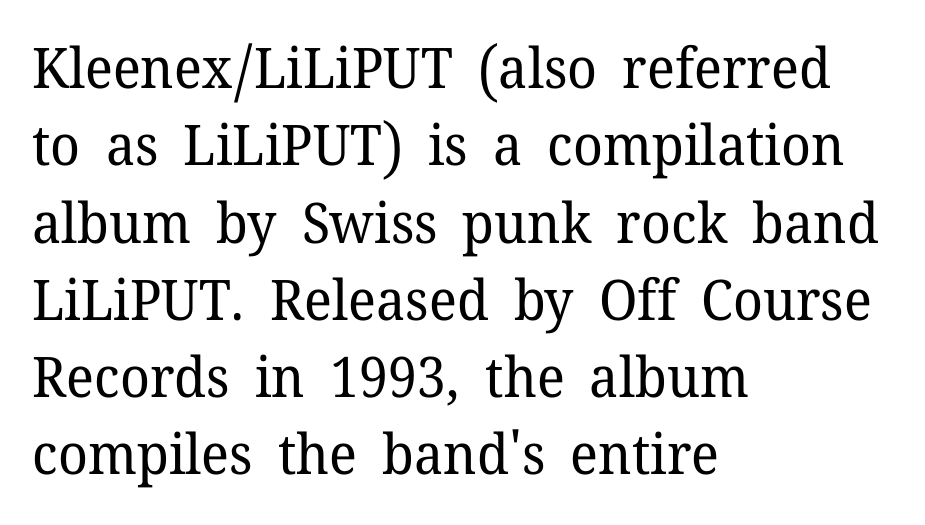
Varying glyph widths throughout — classic text-font behaviour. The passage shown has conventional tracking throughout. The face used here is seriffed, in the tradition of book romans. Baseline-to-baseline distance is the conventional proportion of letter height. The glyphs are unaccompanied by any horizontal stroke below them.
